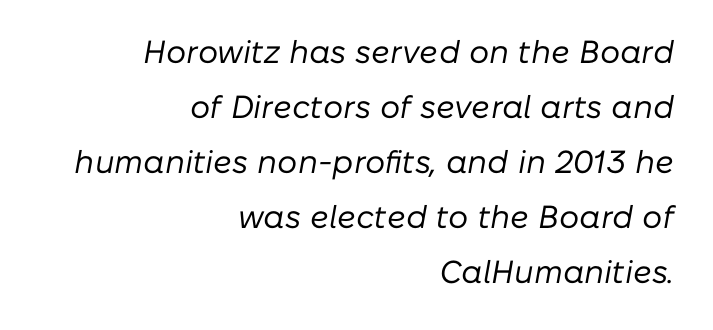
{"italic": "yes", "lean": "right", "slant_degrees": 10, "bold": "no", "weight": "regular", "width": "normal", "stroke_contrast": "low", "x_height": "medium", "monospaced": "no", "underline": "no", "align": "right", "line_spacing_ratio": 1.72, "letter_spacing": "normal", "letter_spacing_em": 0.0, "glyph_px": 32}
